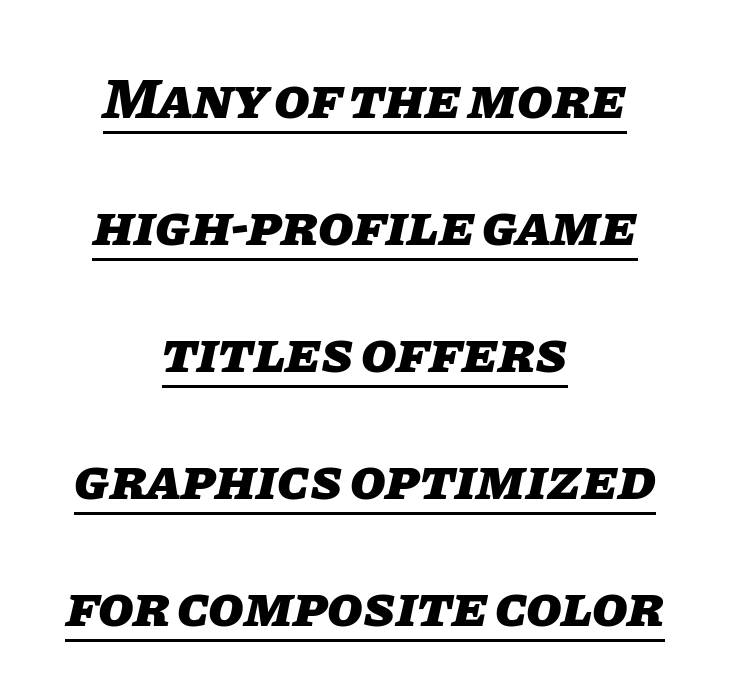
Q: Is the text bold? A: Yes.
Q: Is the text italic (slanted)? A: Yes, it leans right by about 11 degrees.
Q: Is the text underlined? A: Yes.
Q: How is the paragraph aligned? A: Centered.
Q: Is the spacing between letters normal or unusually wide? A: Normal.
Q: Is the spacing between lines tight, normal or loose? A: Loose.
Q: Width (condensed, normal, or wide)? A: Normal.
Q: Stroke contrast? A: Low.
Q: x-height? A: Large.
Q: Monospaced? A: No.
